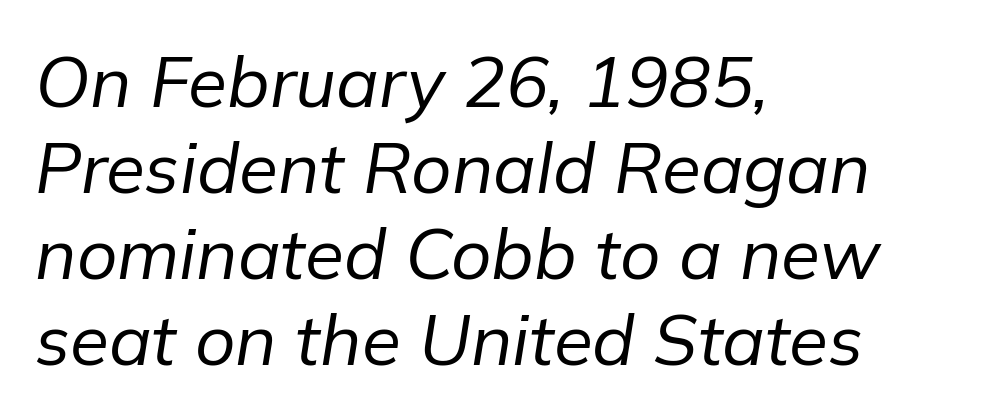
Q: Is the text bold? A: No.
Q: Is the text italic (slanted)? A: Yes, it leans right by about 9 degrees.
Q: Is the text underlined? A: No.
Q: How is the paragraph aligned? A: Left-aligned.
Q: Is the spacing between letters normal or unusually wide? A: Normal.
Q: Width (condensed, normal, or wide)? A: Normal.
Q: Stroke contrast? A: Low.
Q: x-height? A: Medium.
Q: Monospaced? A: No.
